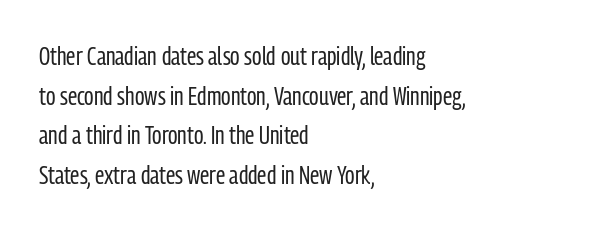
Q: Is the text bold? A: No.
Q: Is the text italic (slanted)? A: No, it is upright.
Q: Is the text underlined? A: No.
Q: How is the paragraph aligned? A: Left-aligned.
Q: Is the spacing between letters normal or unusually wide? A: Normal.
Q: Is the spacing between lines tight, normal or loose? A: Normal.
